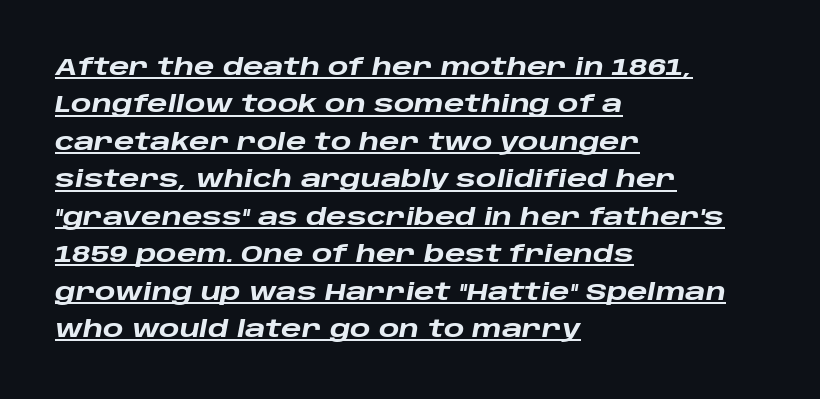
Q: Is the text bold? A: Yes.
Q: Is the text italic (slanted)? A: Yes, it leans right by about 10 degrees.
Q: Is the text underlined? A: Yes.
Q: How is the paragraph aligned? A: Left-aligned.
Q: Is the spacing between letters normal or unusually wide? A: Normal.
Q: Is the spacing between lines tight, normal or loose? A: Normal.
